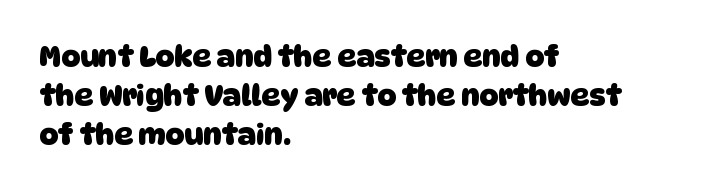
The image shows 29 px heavy sans-serif type; set left-aligned, normal line spacing (1.34x), normal letter spacing, not underlined; low stroke contrast and a large x-height.
